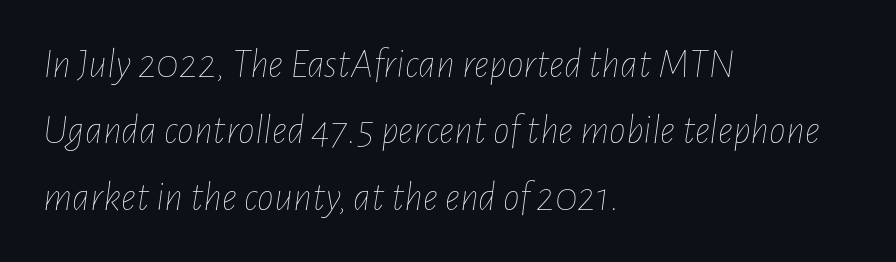
{"italic": "yes", "lean": "right", "slant_degrees": 7, "bold": "no", "weight": "thin", "width": "condensed", "stroke_contrast": "low", "x_height": "medium", "monospaced": "no", "underline": "no", "align": "left", "line_spacing": "normal", "line_spacing_ratio": 1.58, "letter_spacing": "normal", "letter_spacing_em": 0.0, "glyph_px": 42}
